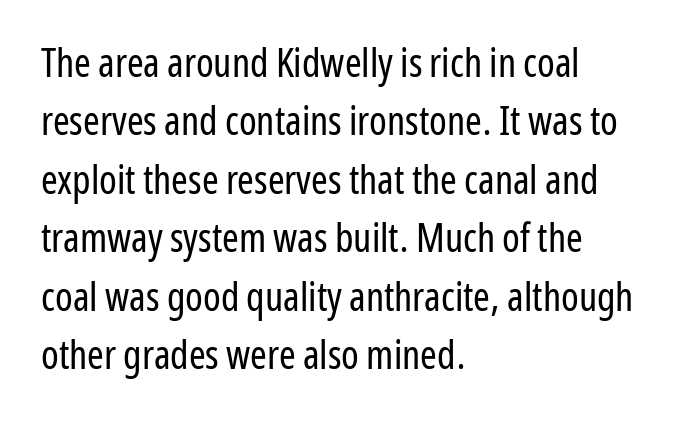
The image shows 40 px regular-weight, condensed sans-serif type, upright; set left-aligned, normal line spacing (1.46x), normal letter spacing, not underlined; low stroke contrast and a medium x-height.
